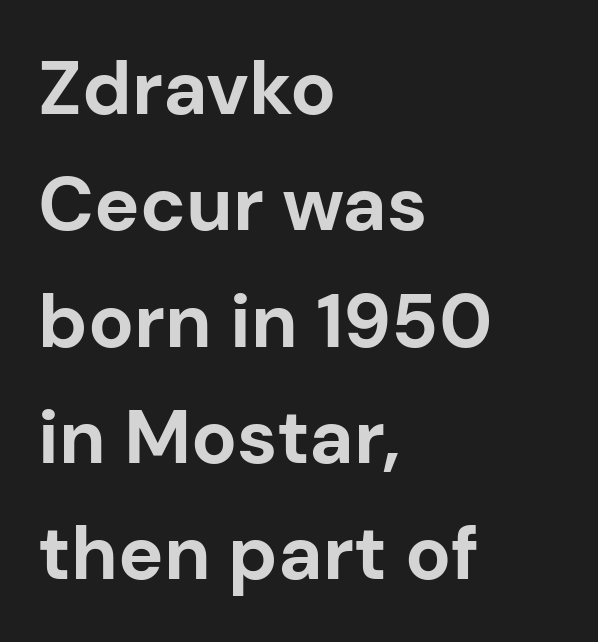
Heavy, bold letterforms. The type family on display is of the sans-serif kind. Quick note: interline space is typical. Visually the block forms a straight wall on the left and a jagged coastline on the right. Short note: letters normally spaced.
